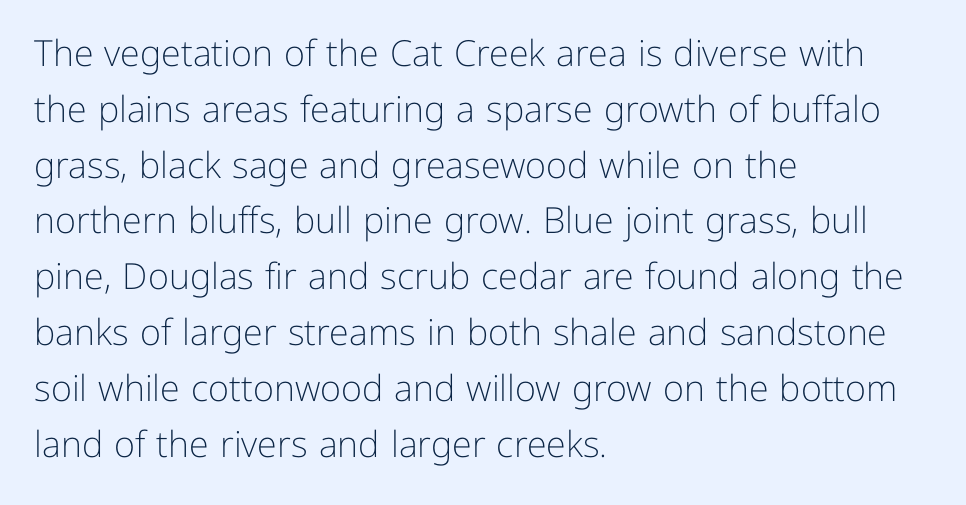
Q: Is the text bold? A: No.
Q: Is the text italic (slanted)? A: No, it is upright.
Q: Is the typeface a serif or a sans-serif typeface? A: Sans-serif.
Q: Is the text underlined? A: No.
Q: How is the paragraph aligned? A: Left-aligned.
Q: Is the spacing between letters normal or unusually wide? A: Normal.
Q: Is the spacing between lines tight, normal or loose? A: Normal.
Q: Width (condensed, normal, or wide)? A: Normal.
Q: Stroke contrast? A: Low.
Q: x-height? A: Medium.
Q: Monospaced? A: No.
